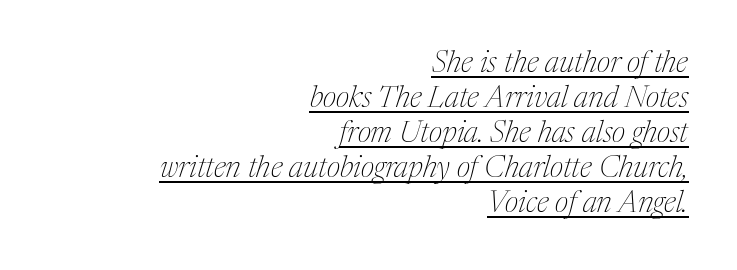
Q: Is the text bold? A: No.
Q: Is the text italic (slanted)? A: Yes, it leans right by about 17 degrees.
Q: Is the typeface a serif or a sans-serif typeface? A: Serif.
Q: Is the text underlined? A: Yes.
Q: How is the paragraph aligned? A: Right-aligned.
Q: Is the spacing between letters normal or unusually wide? A: Normal.
Q: Width (condensed, normal, or wide)? A: Normal.
Q: Stroke contrast? A: Medium.
Q: x-height? A: Medium.
Q: Monospaced? A: No.
